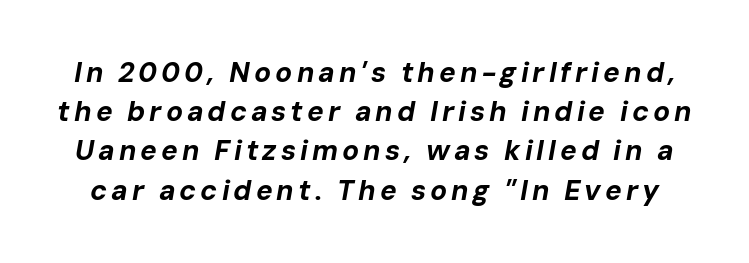
Q: Is the text bold? A: Yes.
Q: Is the text italic (slanted)? A: Yes, it leans right by about 10 degrees.
Q: Is the text underlined? A: No.
Q: Is the spacing between lines tight, normal or loose? A: Normal.
Q: Width (condensed, normal, or wide)? A: Normal.
Q: Stroke contrast? A: Low.
Q: x-height? A: Medium.
Q: Monospaced? A: No.
